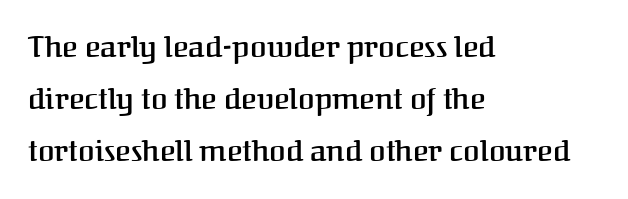
The characters display serif detailing at their extremities. The letters advance in unequal steps, a hallmark of proportional type. Check the space under the baseline: it is left empty. Every character sits straight up, as roman type does.
